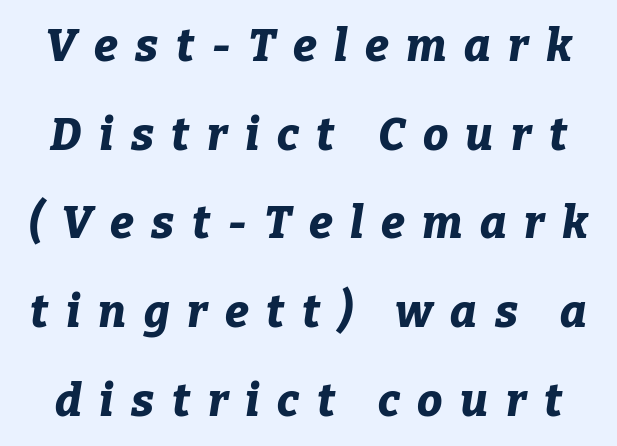
{"italic": "yes", "lean": "right", "slant_degrees": 9, "bold": "yes", "weight": "bold", "width": "normal", "stroke_contrast": "low", "x_height": "medium", "monospaced": "no", "underline": "no", "line_spacing": "loose", "line_spacing_ratio": 1.97, "letter_spacing": "wide", "letter_spacing_em": 0.39, "glyph_px": 45}
